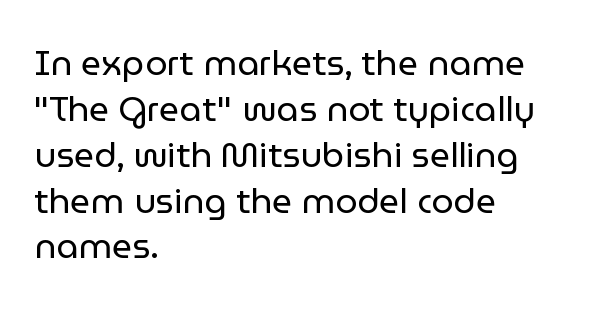
The image shows 35 px regular-weight sans-serif type, upright; set left-aligned, normal line spacing (1.31x), normal letter spacing, not underlined; low stroke contrast and a medium x-height.
